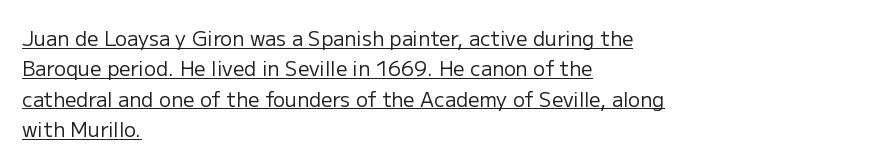
Q: Is the text bold? A: No.
Q: Is the text italic (slanted)? A: No, it is upright.
Q: Is the text underlined? A: Yes.
Q: How is the paragraph aligned? A: Left-aligned.
Q: Is the spacing between letters normal or unusually wide? A: Normal.
Q: Is the spacing between lines tight, normal or loose? A: Normal.
